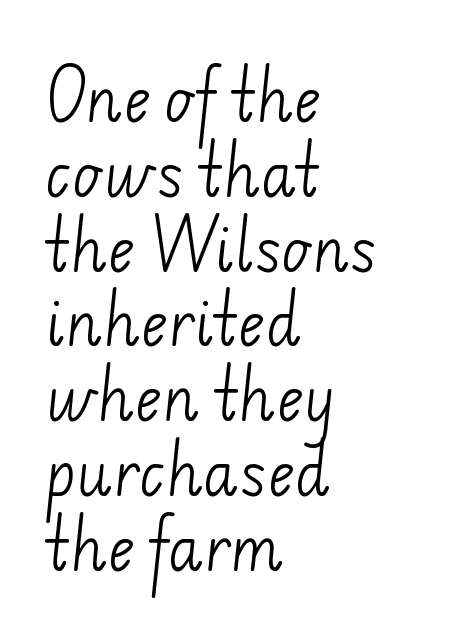
Q: Is the text bold? A: No.
Q: Is the typeface a serif or a sans-serif typeface? A: Sans-serif.
Q: Is the text underlined? A: No.
Q: How is the paragraph aligned? A: Left-aligned.
Q: Is the spacing between letters normal or unusually wide? A: Normal.
Q: Is the spacing between lines tight, normal or loose? A: Normal.
Q: Width (condensed, normal, or wide)? A: Normal.
Q: Stroke contrast? A: Low.
Q: x-height? A: Small.
Q: Monospaced? A: No.
